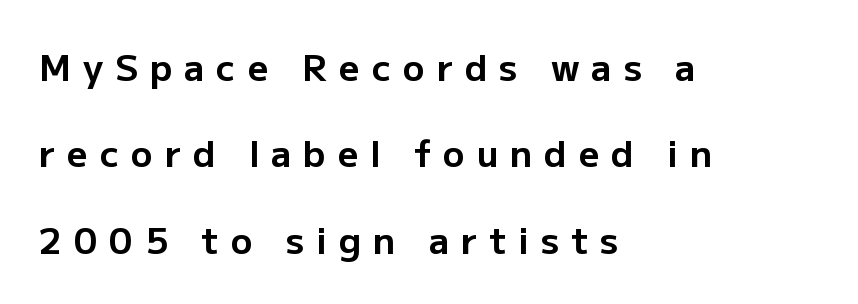
The image shows 36 px bold sans-serif type, upright; set left-aligned, loose line spacing (2.4x), unusually wide letter spacing (+0.33 em), not underlined; low stroke contrast and a medium x-height.
